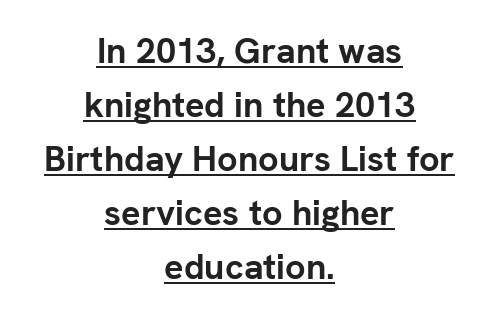
The image shows 36 px semibold sans-serif type, upright; set centered, normal line spacing (1.5x), normal letter spacing, underlined; low stroke contrast and a medium x-height.
